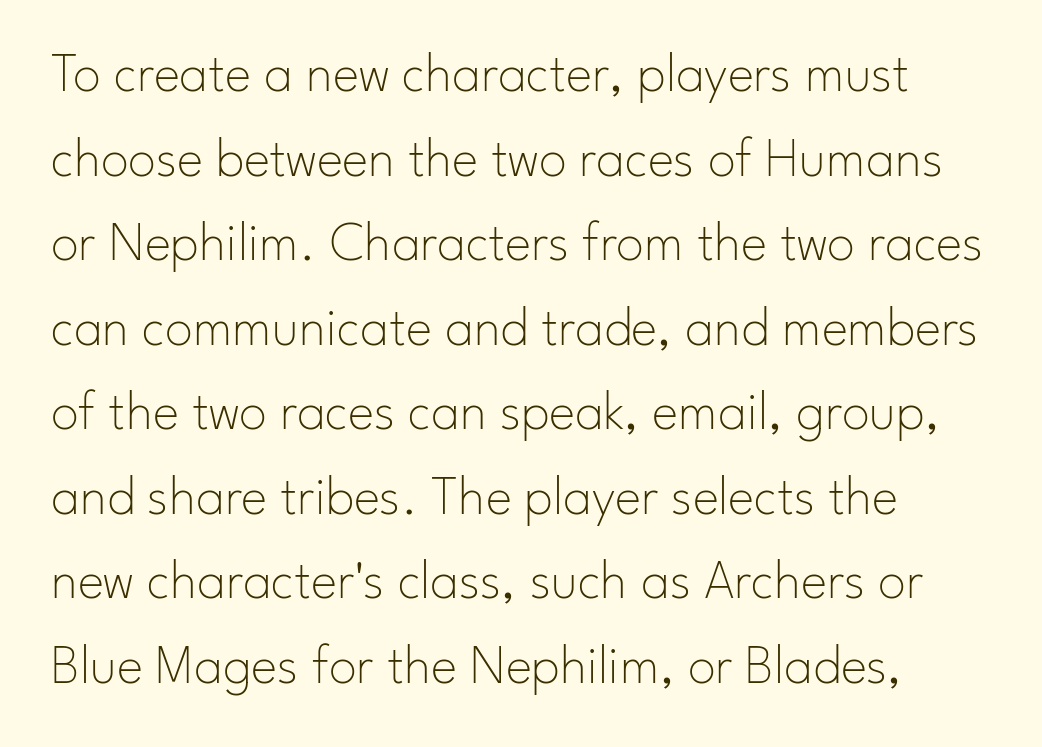
A clean baseline with only descenders dipping below it. Is the type heavy? It reads as light-to-regular instead. Posture: upright roman. Leading matches the norm, producing a regular column. The font family rendered here belongs to the sans-serif group. This sample uses plain, unmodified letter spacing.
